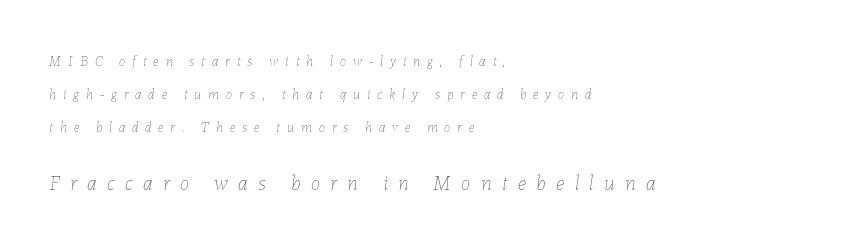
Descenders are the only things crossing below the line. The passage shown leans; its letterforms are oblique. A quiet, ordinary-to-light weight characterises the typeface. Notice the wide empty band between every row — that's loose leading.
